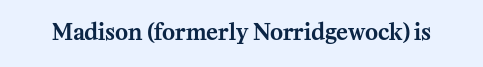
{"italic": "no", "underline": "no", "letter_spacing": "normal", "letter_spacing_em": 0.0, "glyph_px": 22}
